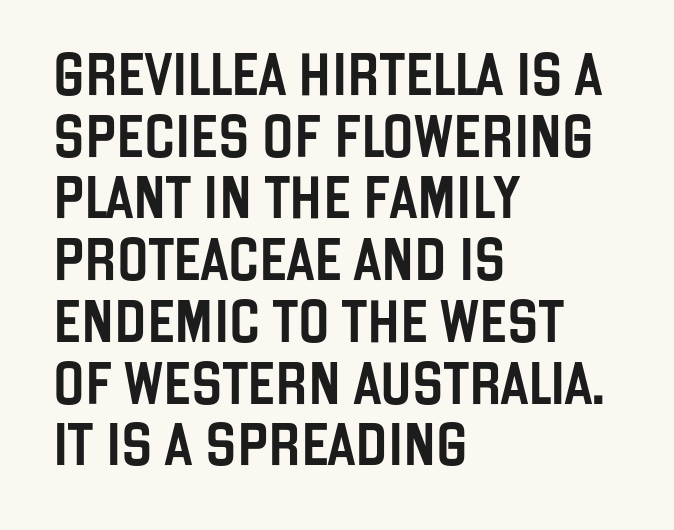
The image shows 42 px condensed sans-serif type, upright; set left-aligned, normal line spacing (1.47x), normal letter spacing, not underlined; low stroke contrast and a large x-height.
